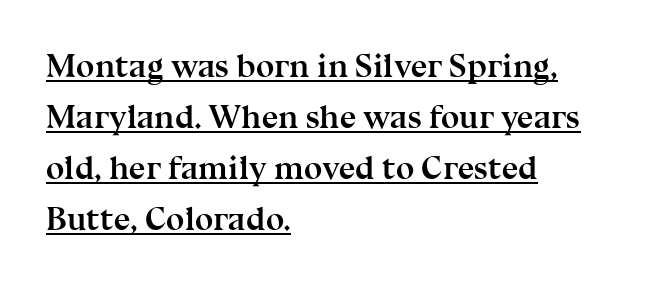
Designer's note — italics off, roman on. The paragraph has a hard left edge and a soft right edge. Stroke thickness is high; the sample reads as a true bold. In terms of letterform style, serifs are clearly present. Every word sits above its own underline.
